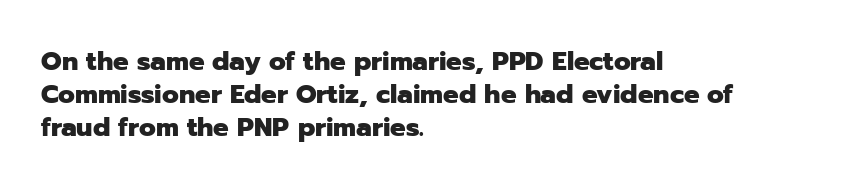
Reading down the column, the eye jumps a familiar distance to each next line. The passage shown is not underscored anywhere. Its strokes are broad and dark, the hallmark of bold type. Quick note: not italic, upright. Observe the ordinary spacing: letters are neighbours, not strangers. Line beginnings align vertically; line endings do not.
